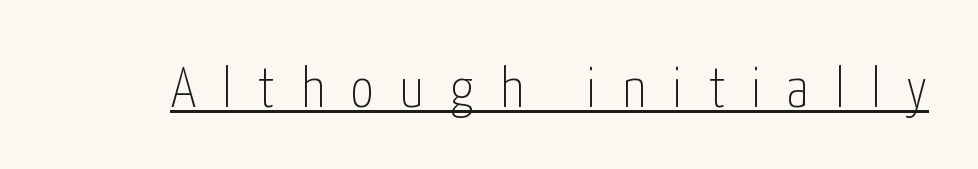
The glyphs in this specimen are sans serif. Like a heading marked for emphasis, these lines bear an underscore. This sample has the flowing, uneven cadence of proportional lettering. Summary of weight: not heavy and not bold.
